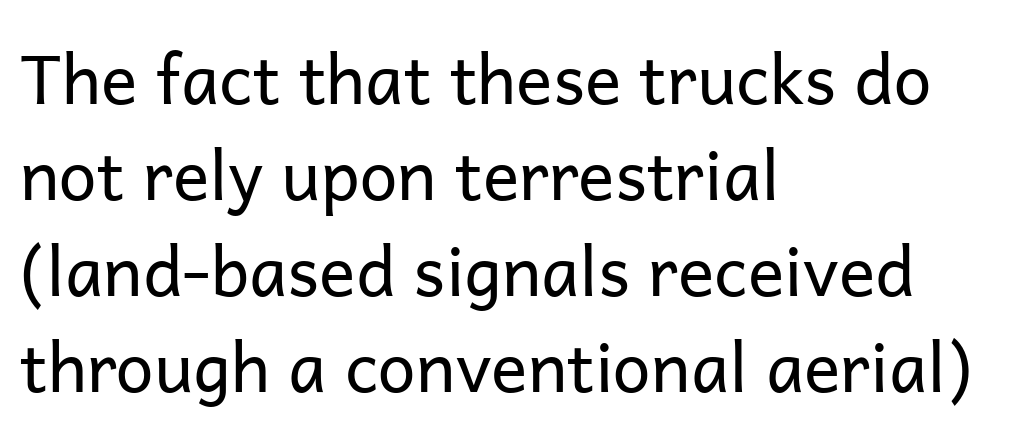
{"serif": "no", "italic": "no", "bold": "no", "weight": "regular", "width": "normal", "stroke_contrast": "low", "x_height": "medium", "monospaced": "no", "underline": "no", "align": "left", "line_spacing": "normal", "line_spacing_ratio": 1.41, "letter_spacing": "normal", "letter_spacing_em": 0.0, "glyph_px": 68}
